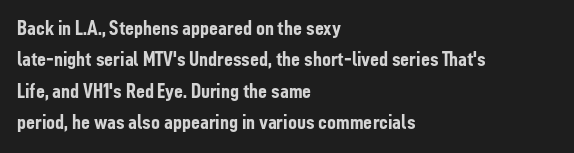
Q: Is the text bold? A: Yes.
Q: Is the text italic (slanted)? A: No, it is upright.
Q: Is the text underlined? A: No.
Q: How is the paragraph aligned? A: Left-aligned.
Q: Is the spacing between letters normal or unusually wide? A: Normal.
Q: Is the spacing between lines tight, normal or loose? A: Normal.
